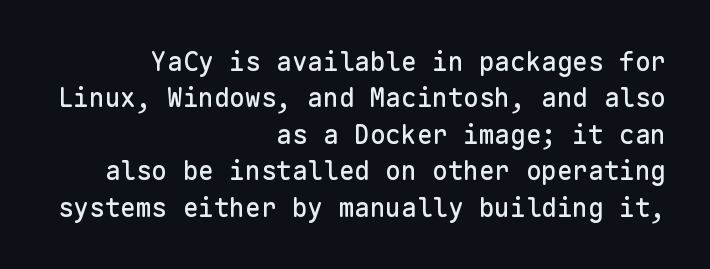
The image shows 26 px text type, upright; set right-aligned, normal line spacing (1.4x), normal letter spacing, not underlined.
